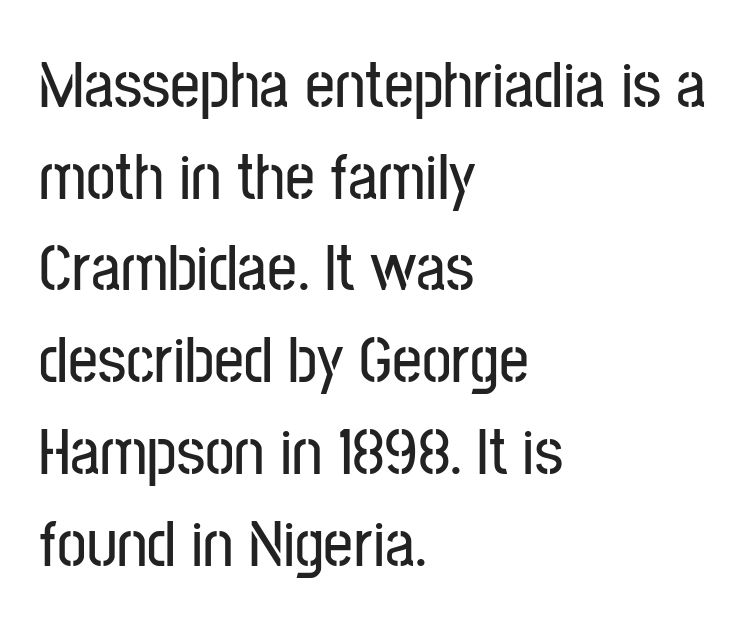
The image shows 66 px condensed sans-serif type, upright; set left-aligned, normal line spacing (1.39x), normal letter spacing, not underlined; low stroke contrast and a medium x-height.
